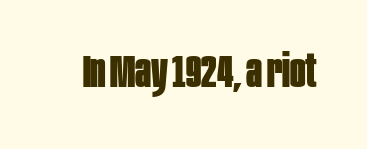
The letters stand upright; this is a roman face. The face used here is proportionally spaced, like ordinary book or web type. The face used here has the dense, thick strokes of a bold. The tracking reads as untouched default to a designer's eye.
